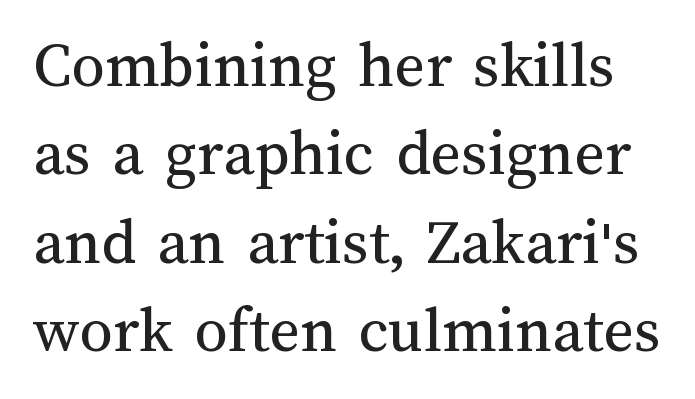
The image shows 66 px regular-weight type, upright; set normal line spacing (1.34x), normal letter spacing, not underlined; medium stroke contrast and a medium x-height.
